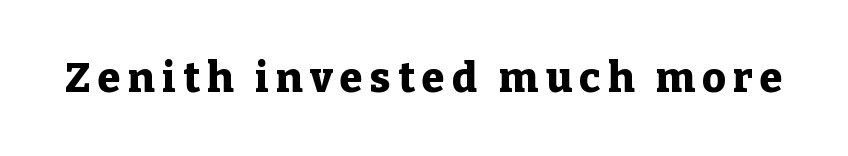
{"serif": "yes", "italic": "no", "bold": "yes", "weight": "heavy", "width": "normal", "stroke_contrast": "low", "x_height": "medium", "monospaced": "no", "underline": "no", "glyph_px": 41}
